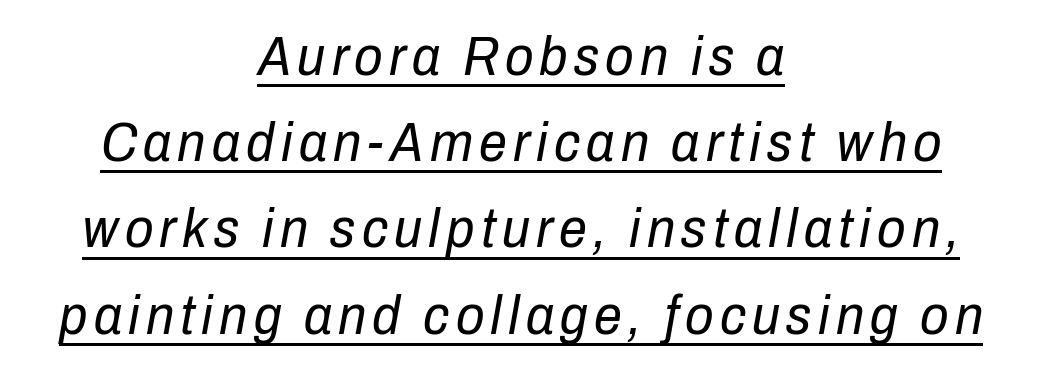
Q: Is the text bold? A: No.
Q: Is the text italic (slanted)? A: Yes, it leans right by about 10 degrees.
Q: Is the text underlined? A: Yes.
Q: How is the paragraph aligned? A: Centered.
Q: Is the spacing between lines tight, normal or loose? A: Normal.
Q: Width (condensed, normal, or wide)? A: Condensed.
Q: Stroke contrast? A: Low.
Q: x-height? A: Medium.
Q: Monospaced? A: No.
